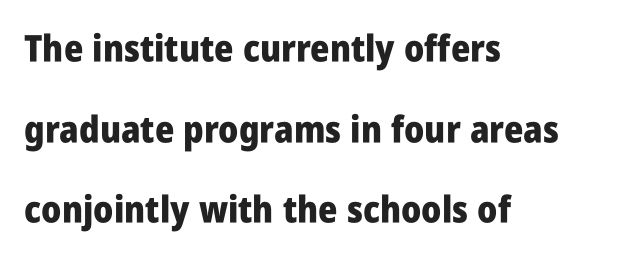
{"serif": "no", "italic": "no", "bold": "yes", "weight": "heavy", "width": "condensed", "stroke_contrast": "low", "x_height": "large", "monospaced": "no", "underline": "no", "align": "left", "line_spacing": "loose", "line_spacing_ratio": 2.18, "letter_spacing": "normal", "letter_spacing_em": 0.0, "glyph_px": 37}
